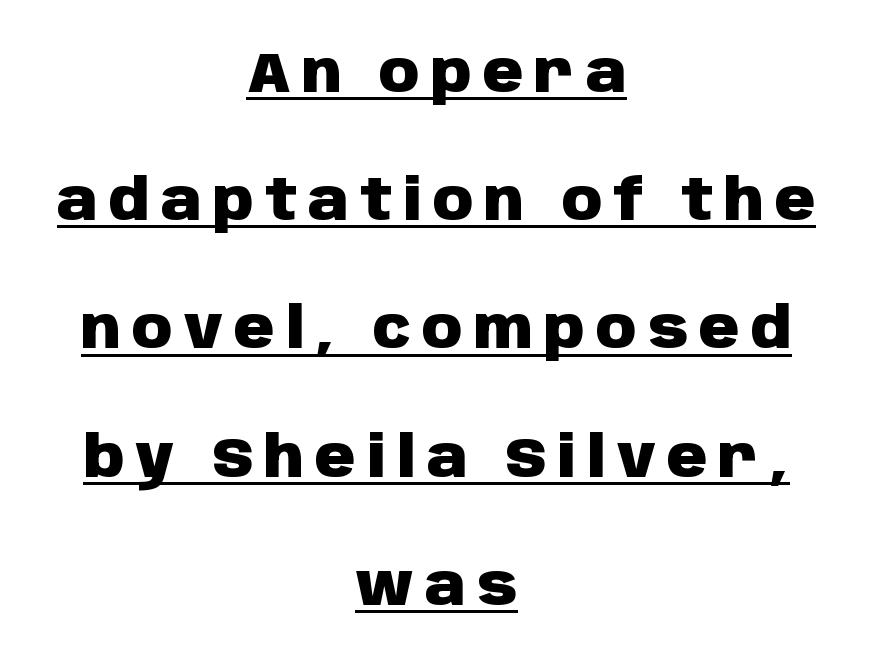
The image shows 56 px heavy sans-serif type, upright; set centered, loose line spacing (2.29x), unusually wide letter spacing (+0.2 em), underlined; low stroke contrast and a large x-height.
